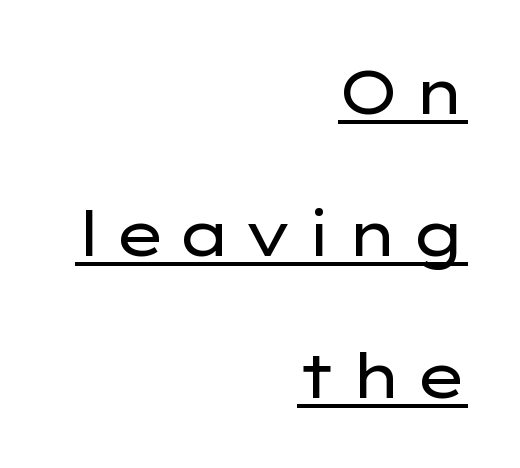
The image shows 61 px regular-weight, wide sans-serif type, upright; set right-aligned, loose line spacing (2.33x), unusually wide letter spacing (+0.2 em), underlined; low stroke contrast and a medium x-height.
